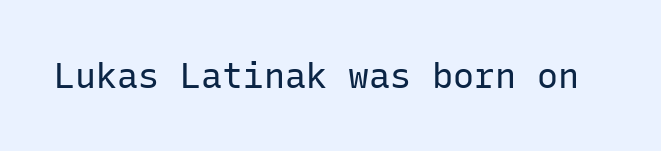
The image shows 35 px regular-weight sans-serif type, upright, monospaced; set normal letter spacing, not underlined; low stroke contrast and a medium x-height.
